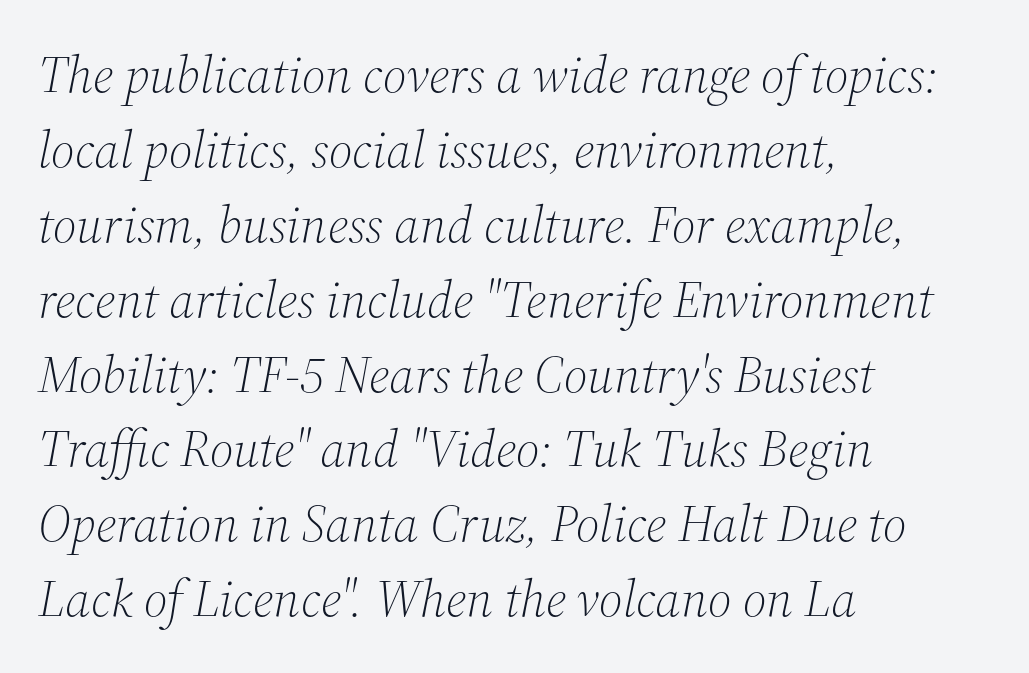
The passage shown is typeset with a serif family. This rendering leaves character spacing at its baseline value. In CSS terms this would be text-align: left. When letters slant like this, we call the style italic. Looks like regular typesetting: each glyph gets only the width it needs. The leading is moderate, giving the passage an even texture.
